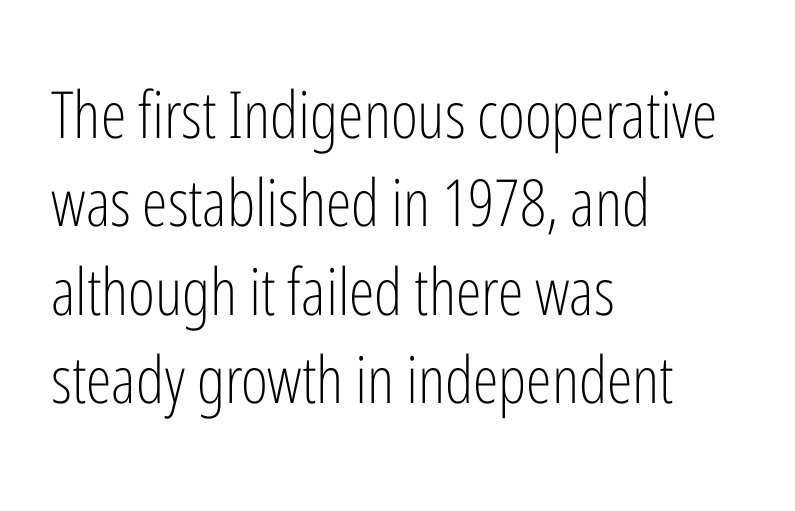
Q: Is the text bold? A: No.
Q: Is the text italic (slanted)? A: No, it is upright.
Q: Is the typeface a serif or a sans-serif typeface? A: Sans-serif.
Q: Is the text underlined? A: No.
Q: How is the paragraph aligned? A: Left-aligned.
Q: Is the spacing between letters normal or unusually wide? A: Normal.
Q: Is the spacing between lines tight, normal or loose? A: Normal.
Q: Width (condensed, normal, or wide)? A: Condensed.
Q: Stroke contrast? A: Low.
Q: x-height? A: Medium.
Q: Monospaced? A: No.
